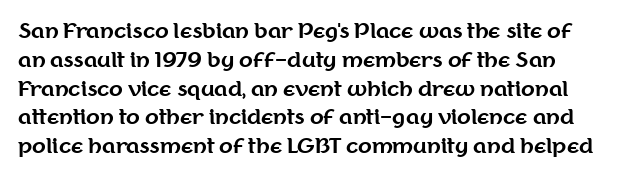
Q: Is the text bold? A: Yes.
Q: Is the text italic (slanted)? A: No, it is upright.
Q: Is the text underlined? A: No.
Q: Is the spacing between letters normal or unusually wide? A: Normal.
Q: Is the spacing between lines tight, normal or loose? A: Normal.
